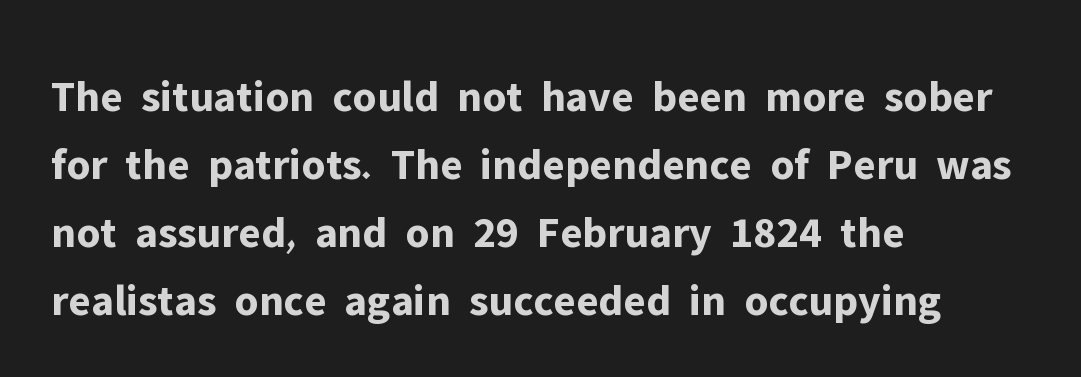
The letters are bold, with thick, heavy strokes. The glyphs are unaccompanied by any horizontal stroke below them. Character widths vary here, with narrow letters taking less room than wide ones. Every stem runs plumb, perpendicular to the baseline.
